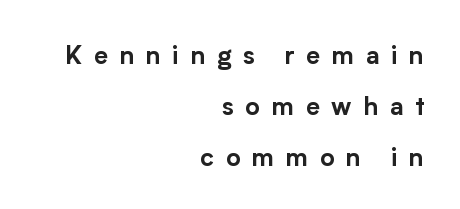
The image shows 25 px text type, upright; set right-aligned, loose line spacing (2.04x), unusually wide letter spacing (+0.47 em), not underlined.
